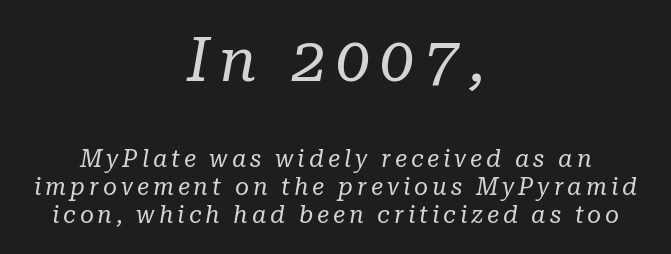
Q: Is the text bold? A: No.
Q: Is the text italic (slanted)? A: Yes, it leans right by about 10 degrees.
Q: Is the typeface a serif or a sans-serif typeface? A: Serif.
Q: Is the text underlined? A: No.
Q: How is the paragraph aligned? A: Centered.
Q: Which block of text is set in a larger size, the first (top) or the second (bottom)? A: The first (top) one.
Q: Width (condensed, normal, or wide)? A: Normal.
Q: Stroke contrast? A: Low.
Q: x-height? A: Medium.
Q: Monospaced? A: No.
